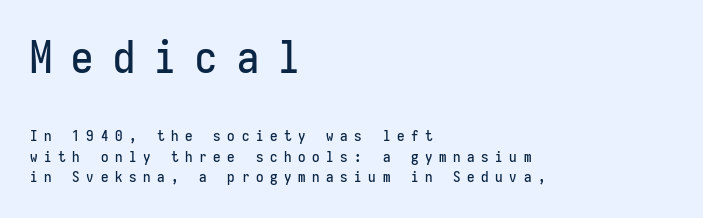
Q: Is the text italic (slanted)? A: No, it is upright.
Q: Is the typeface a serif or a sans-serif typeface? A: Sans-serif.
Q: Is the text underlined? A: No.
Q: How is the paragraph aligned? A: Left-aligned.
Q: Is the spacing between letters normal or unusually wide? A: Unusually wide.
Q: Is the spacing between lines tight, normal or loose? A: Normal.
Q: Which block of text is set in a larger size, the first (top) or the second (bottom)? A: The first (top) one.
Q: Width (condensed, normal, or wide)? A: Condensed.
Q: Stroke contrast? A: Low.
Q: x-height? A: Medium.
Q: Monospaced? A: Yes.
